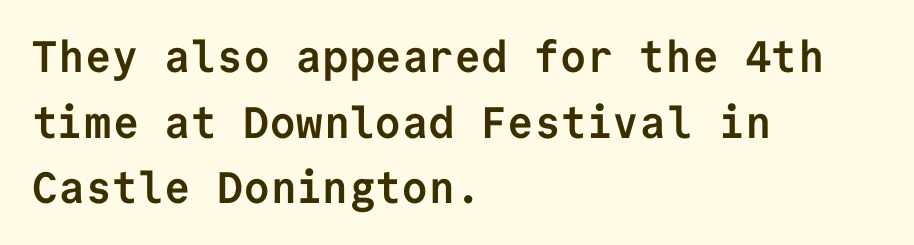
Q: Is the text bold? A: Yes.
Q: Is the text italic (slanted)? A: No, it is upright.
Q: Is the typeface a serif or a sans-serif typeface? A: Sans-serif.
Q: Is the text underlined? A: No.
Q: How is the paragraph aligned? A: Left-aligned.
Q: Is the spacing between letters normal or unusually wide? A: Normal.
Q: Is the spacing between lines tight, normal or loose? A: Normal.
Q: Width (condensed, normal, or wide)? A: Normal.
Q: Stroke contrast? A: Low.
Q: x-height? A: Medium.
Q: Monospaced? A: Yes.
